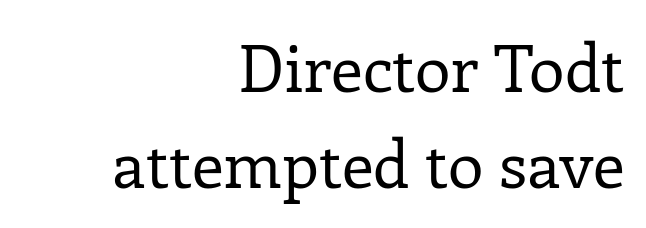
The image shows 65 px regular-weight serif type, upright; set right-aligned, normal line spacing (1.48x), normal letter spacing, not underlined; low stroke contrast and a medium x-height.
